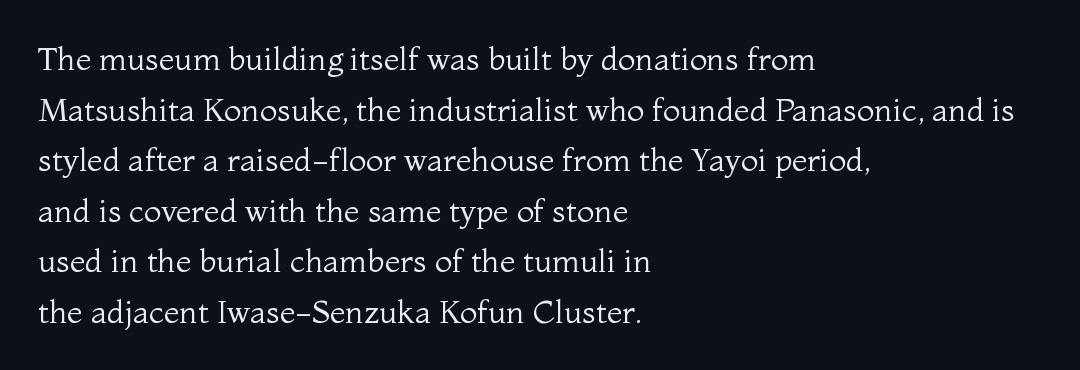
The image shows 32 px regular-weight serif type, upright; set left-aligned, normal line spacing (1.58x), normal letter spacing, not underlined; medium stroke contrast and a medium x-height.
